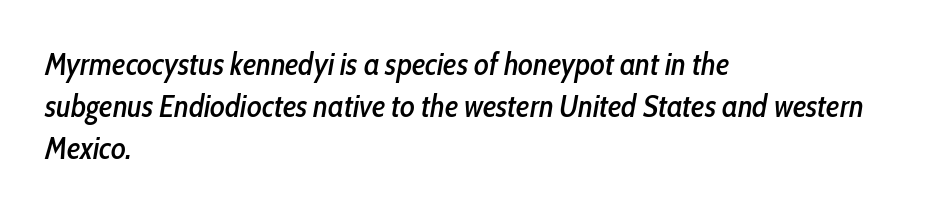
{"italic": "yes", "lean": "right", "slant_degrees": 10, "width": "condensed", "stroke_contrast": "low", "x_height": "medium", "monospaced": "no", "underline": "no", "align": "left", "line_spacing": "normal", "line_spacing_ratio": 1.35, "letter_spacing": "normal", "letter_spacing_em": 0.0, "glyph_px": 31}
